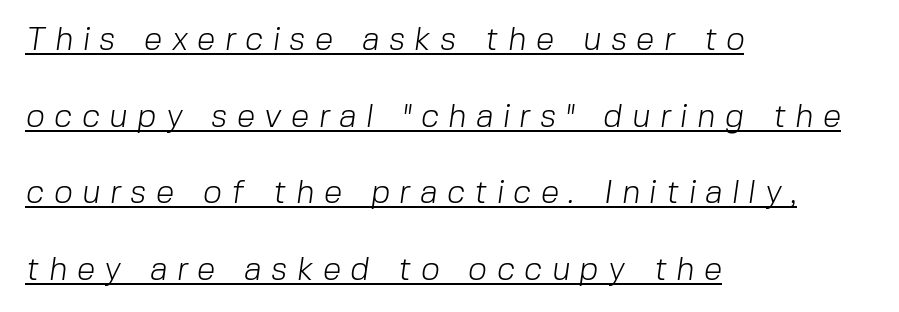
Q: Is the text bold? A: No.
Q: Is the typeface a serif or a sans-serif typeface? A: Sans-serif.
Q: Is the text underlined? A: Yes.
Q: How is the paragraph aligned? A: Left-aligned.
Q: Is the spacing between letters normal or unusually wide? A: Unusually wide.
Q: Is the spacing between lines tight, normal or loose? A: Loose.
Q: Width (condensed, normal, or wide)? A: Normal.
Q: Stroke contrast? A: Low.
Q: x-height? A: Medium.
Q: Monospaced? A: No.
